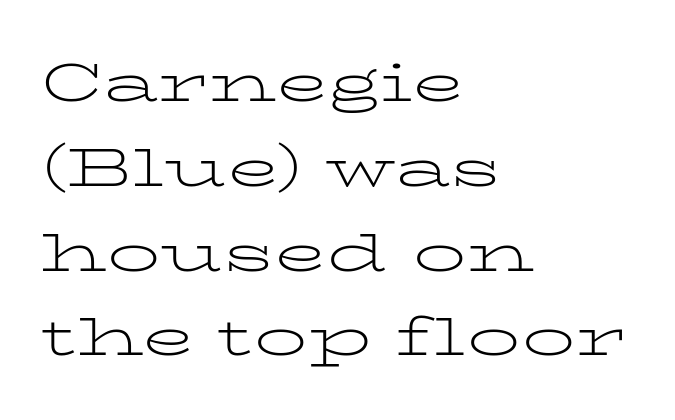
{"serif": "yes", "italic": "no", "bold": "no", "weight": "light", "width": "wide", "stroke_contrast": "low", "x_height": "medium", "monospaced": "no", "underline": "no", "align": "left", "line_spacing": "normal", "line_spacing_ratio": 1.6, "letter_spacing": "normal", "letter_spacing_em": 0.0, "glyph_px": 53}
